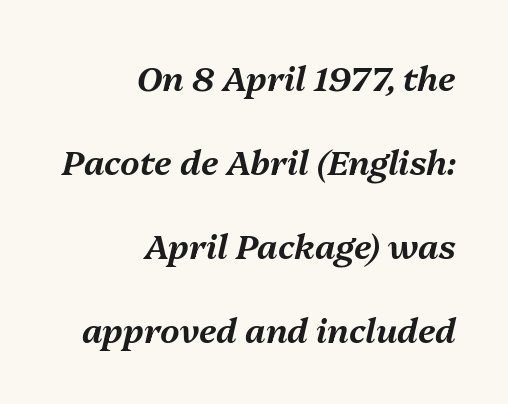
The vertical gap from one line to the next is large. Leftover space on each line is placed entirely before the opening word. Is the letter spacing exaggerated? No — it looks like the ordinary default. Looks like regular typesetting: each glyph gets only the width it needs.
